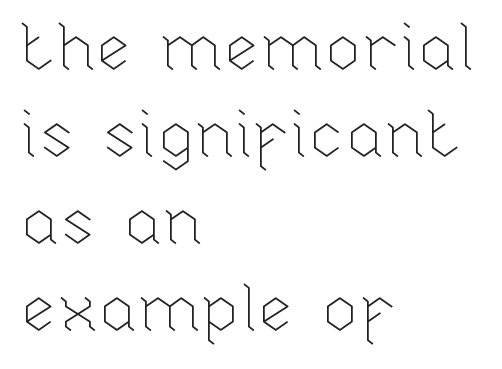
{"italic": "no", "bold": "no", "weight": "thin", "width": "normal", "stroke_contrast": "low", "x_height": "medium", "monospaced": "no", "underline": "no", "align": "left", "line_spacing": "normal", "line_spacing_ratio": 1.32, "letter_spacing": "normal", "letter_spacing_em": 0.0, "glyph_px": 66}
